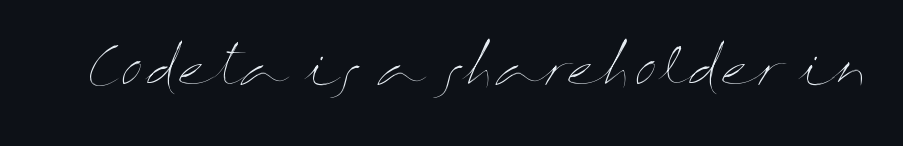
The image shows 52 px thin, wide type; set normal letter spacing, not underlined; medium stroke contrast and a medium x-height.
